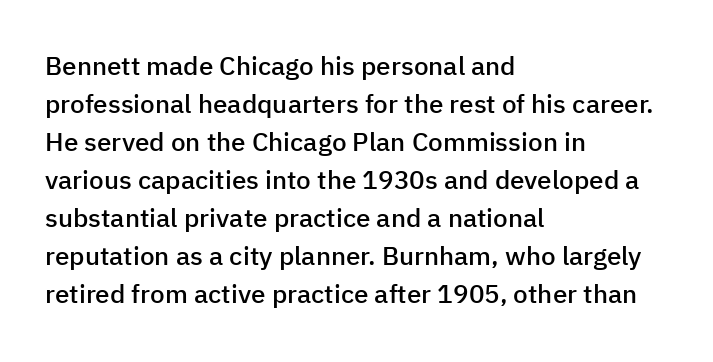
One glance says typical: line gaps are just what's usual. All the whitespace from short lines collects on the right. Stems and bowls a touch heavier than normal — semibold. Only glyphs here, with clear space below each row. Letter spacing: default.
